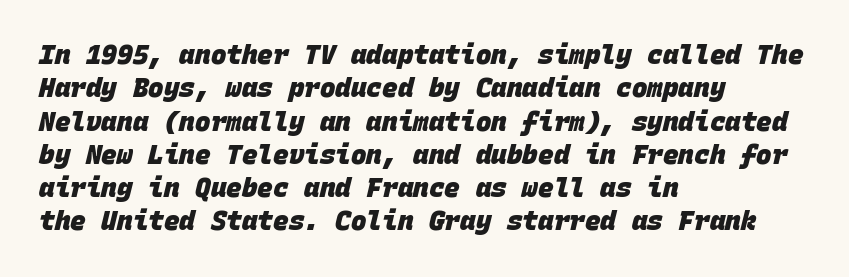
Q: Is the text bold? A: Yes.
Q: Is the text underlined? A: No.
Q: How is the paragraph aligned? A: Left-aligned.
Q: Is the spacing between letters normal or unusually wide? A: Normal.
Q: Is the spacing between lines tight, normal or loose? A: Normal.
